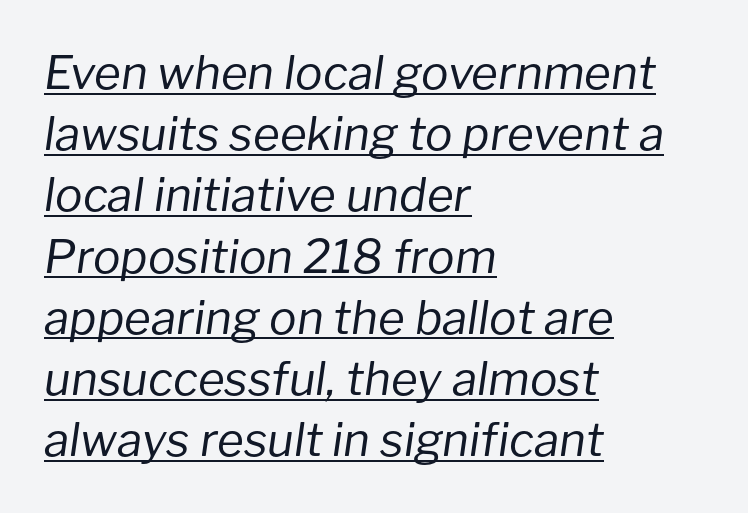
The image shows 46 px regular-weight type, italic (leaning right); set left-aligned, normal line spacing (1.33x), normal letter spacing, underlined; low stroke contrast and a medium x-height.
